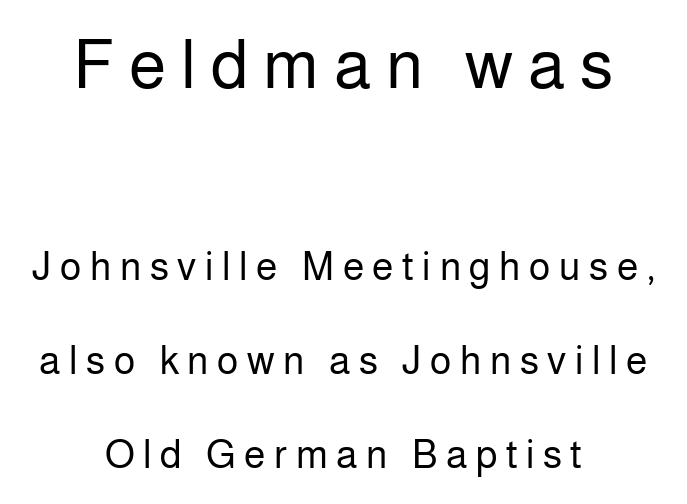
Underline: absent. Where is the straight margin? There isn't one; the lines are centered. No italicization has been applied; the sample stays upright. Bold? No — there's no thickening of the strokes.
